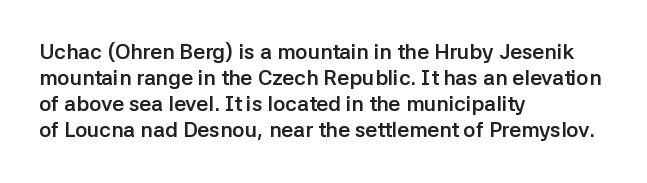
{"italic": "no", "bold": "yes", "underline": "no", "align": "left", "line_spacing_ratio": 1.24, "letter_spacing": "normal", "letter_spacing_em": 0.0, "glyph_px": 21}
